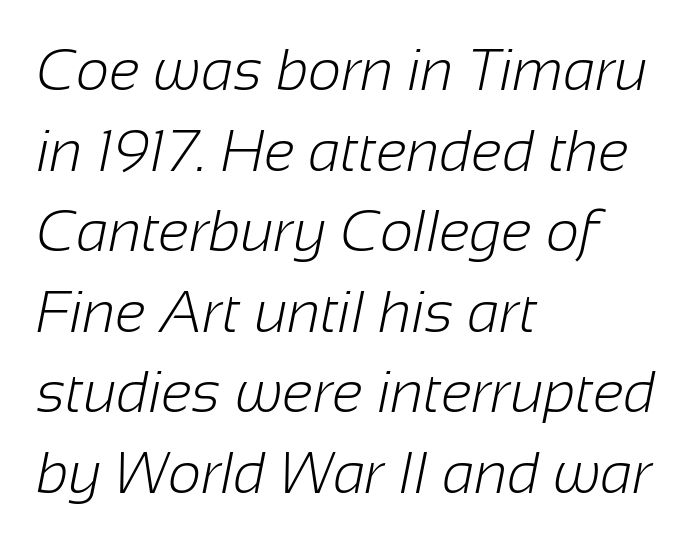
Students, note that the glyphs here touch the page at normal intervals. Baseline-to-baseline distance is the conventional proportion of letter height. The gap between lines stays unmarked. The weight would be labelled regular, book, light, or lighter still.
